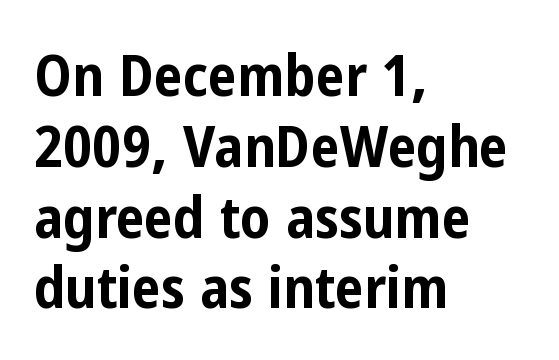
Tracking value appears to be zero — textbook default spacing. Words float on clear page, feet unadorned. Quick note: not italic, upright. The paragraph has a hard left edge and a soft right edge. In terms of letterform style, serifs are entirely absent. Summary of weight: heavy, a full bold.
